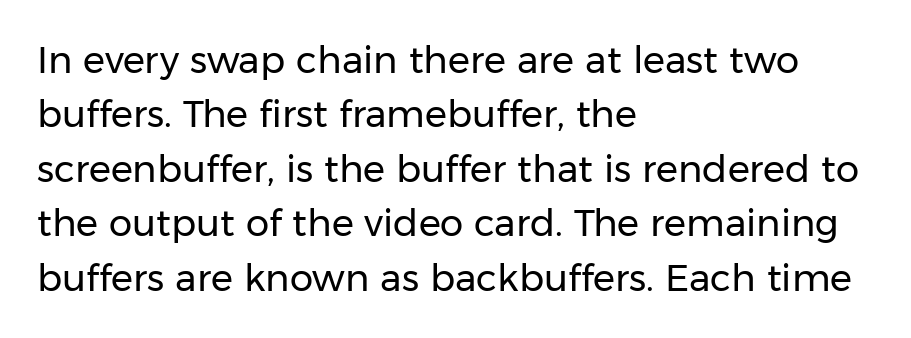
Is this a fixed-width face? No — the glyphs have proportional, varying widths. Bare-footed words on every line. Serifs: no, the terminals of the letterforms are clean. Default kerning and tracking; the words read as compact shapes. Notice how the stems are strictly vertical — no italics here.
